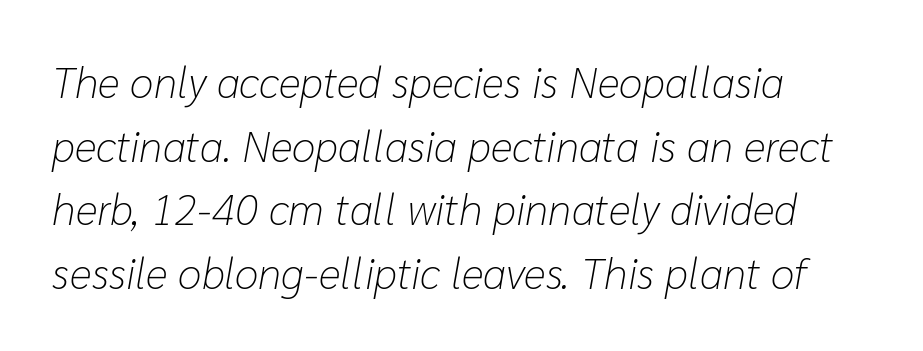
The image shows 43 px light type, italic (leaning right); set left-aligned, normal line spacing (1.48x), normal letter spacing, not underlined; low stroke contrast and a medium x-height.
